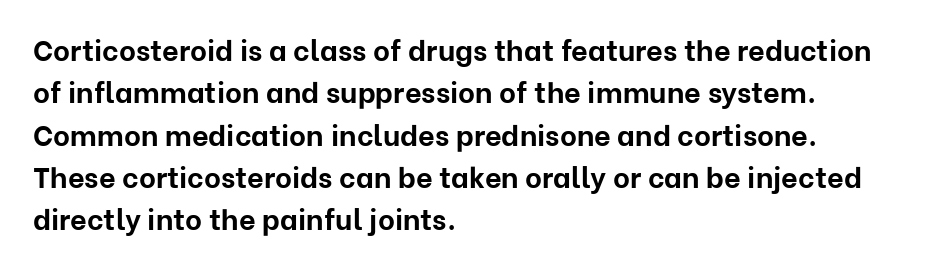
{"serif": "no", "italic": "no", "bold": "yes", "weight": "bold", "width": "normal", "stroke_contrast": "low", "x_height": "medium", "monospaced": "no", "underline": "no", "align": "left", "line_spacing": "normal", "line_spacing_ratio": 1.46, "letter_spacing": "normal", "letter_spacing_em": 0.0, "glyph_px": 29}
